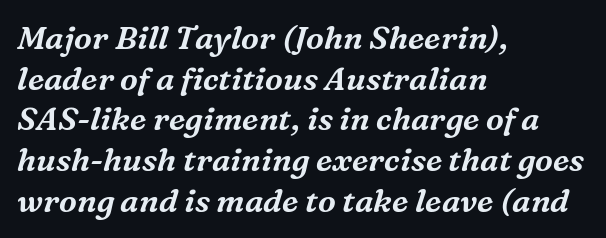
The image shows 32 px serif type, italic (leaning right); set left-aligned, normal line spacing (1.27x), normal letter spacing, not underlined; medium stroke contrast and a medium x-height.
